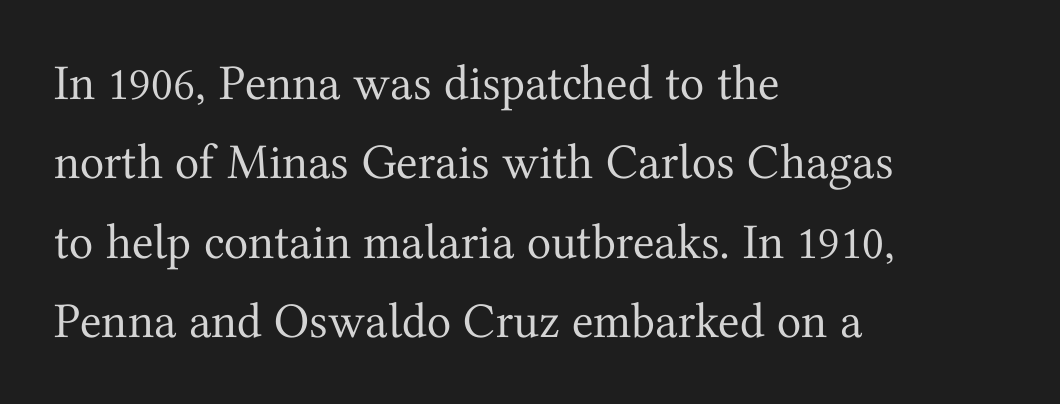
Is the letter spacing exaggerated? No — it looks like the ordinary default. This rendering features lettering with no underline. Is there any slant? The stems are plumb. Normally led — the rows are evenly, conventionally spaced. These lines are composed in type with serifs.
